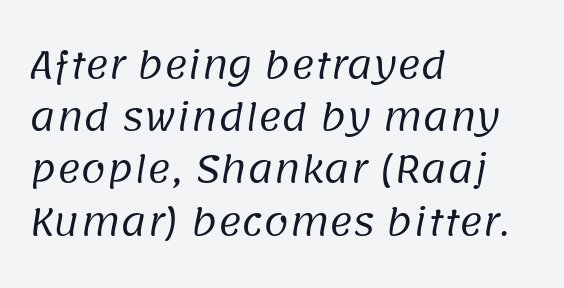
Beneath every word, the page is bare. The passage shown has conventional tracking throughout. Varying glyph widths throughout — classic text-font behaviour. Is this a heavy cut? Hardly; it is regular or lighter.
